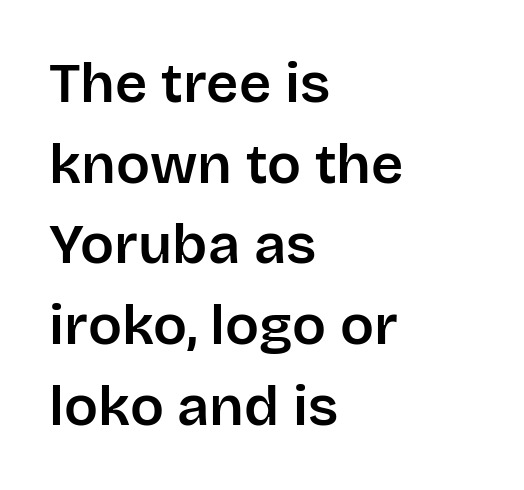
{"serif": "no", "italic": "no", "width": "normal", "stroke_contrast": "low", "x_height": "large", "monospaced": "no", "underline": "no", "align": "left", "line_spacing": "normal", "line_spacing_ratio": 1.44, "letter_spacing": "normal", "letter_spacing_em": 0.0, "glyph_px": 56}
